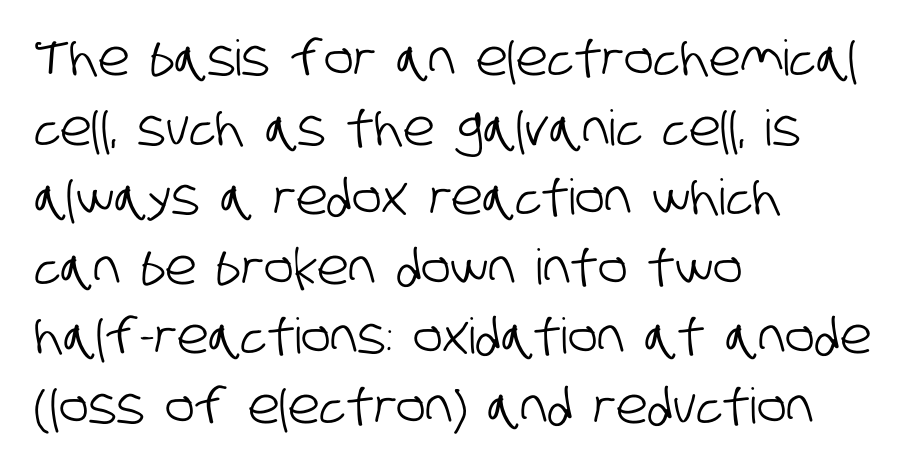
Regarding leading, the lines here are spaced in the standard way. Each letter keeps its own natural width here, so spacing adapts to shape. These lines are composed in type without serifs. Tracking here is standard; glyphs follow each other at the usual distance.
